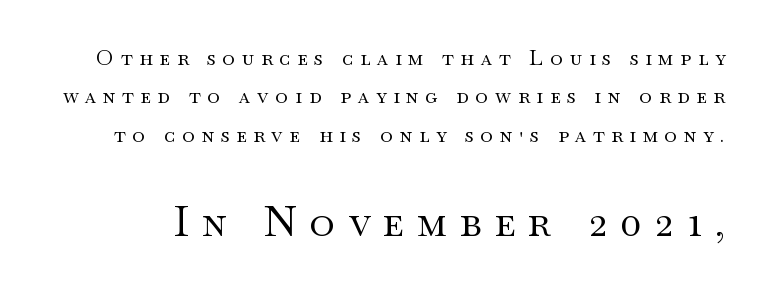
Q: Is the text bold? A: No.
Q: Is the text italic (slanted)? A: No, it is upright.
Q: Is the typeface a serif or a sans-serif typeface? A: Serif.
Q: Is the text underlined? A: No.
Q: Is the spacing between letters normal or unusually wide? A: Unusually wide.
Q: Which block of text is set in a larger size, the first (top) or the second (bottom)? A: The second (bottom) one.
Q: Width (condensed, normal, or wide)? A: Wide.
Q: Stroke contrast? A: Medium.
Q: x-height? A: Small.
Q: Monospaced? A: No.
